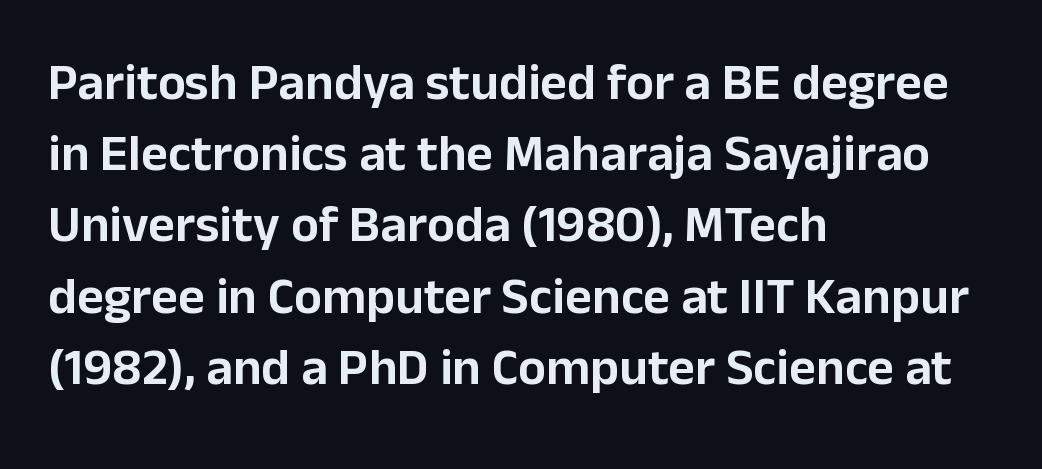
{"serif": "no", "italic": "no", "width": "normal", "stroke_contrast": "low", "x_height": "medium", "monospaced": "no", "underline": "no", "align": "left", "line_spacing": "normal", "line_spacing_ratio": 1.37, "letter_spacing": "normal", "letter_spacing_em": 0.0, "glyph_px": 52}
